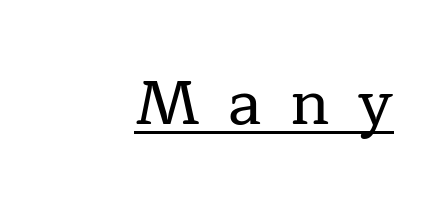
{"serif": "yes", "italic": "no", "width": "normal", "stroke_contrast": "low", "x_height": "medium", "monospaced": "no", "underline": "yes", "letter_spacing": "wide", "letter_spacing_em": 0.46, "glyph_px": 62}
